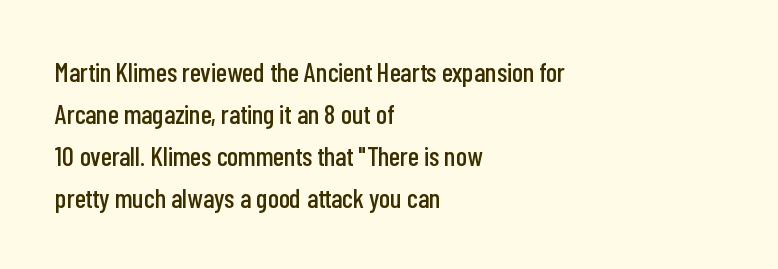
{"italic": "no", "underline": "no", "align": "left", "line_spacing": "normal", "line_spacing_ratio": 1.55, "letter_spacing": "normal", "letter_spacing_em": 0.0, "glyph_px": 27}
